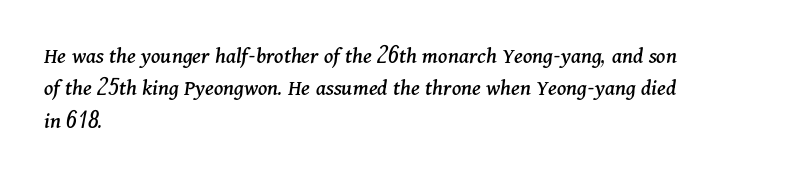
Is there much room between lines? A standard amount, neither cramped nor airy. Quick note: underline off. Here the glyphs are tracked normally, forming tight word shapes. Observe the lean: these are italic letterforms. This rendering uses left alignment, leaving the right contour irregular.
